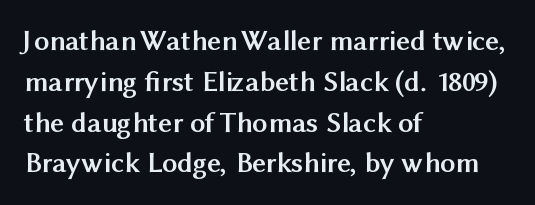
{"serif": "no", "italic": "no", "bold": "yes", "weight": "semibold", "width": "normal", "stroke_contrast": "medium", "x_height": "medium", "monospaced": "no", "underline": "no", "align": "left", "line_spacing": "normal", "line_spacing_ratio": 1.36, "letter_spacing": "normal", "letter_spacing_em": 0.0, "glyph_px": 30}
